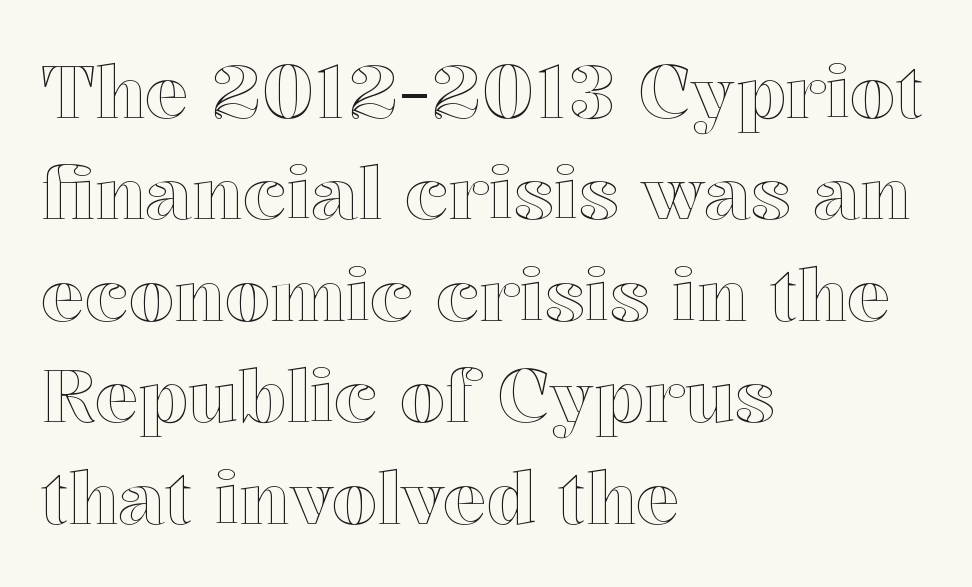
Q: Is the text italic (slanted)? A: No, it is upright.
Q: Is the text underlined? A: No.
Q: How is the paragraph aligned? A: Left-aligned.
Q: Is the spacing between letters normal or unusually wide? A: Normal.
Q: Is the spacing between lines tight, normal or loose? A: Normal.
Q: Width (condensed, normal, or wide)? A: Normal.
Q: x-height? A: Medium.
Q: Monospaced? A: No.
